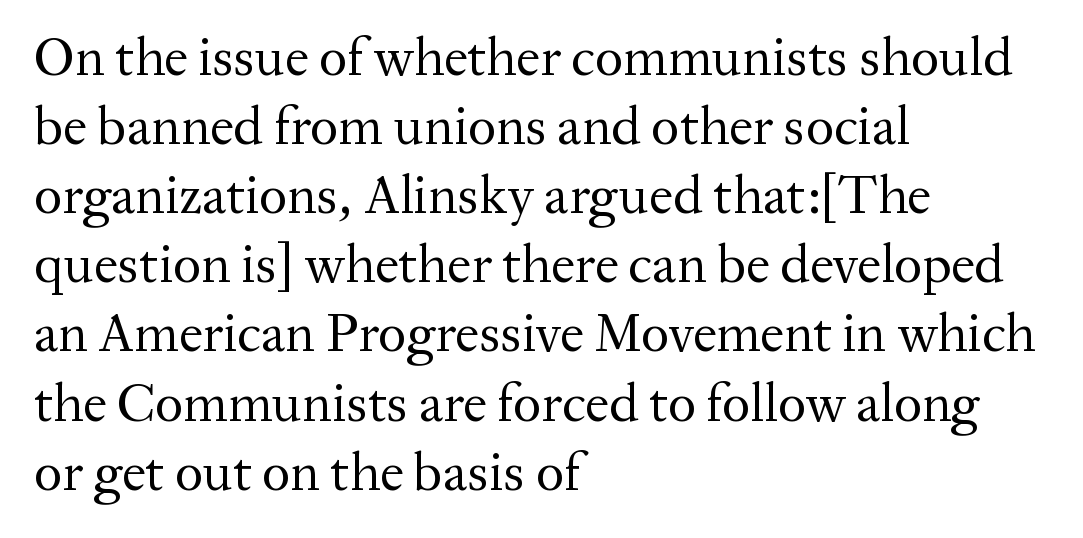
Q: Is the text bold? A: No.
Q: Is the text italic (slanted)? A: No, it is upright.
Q: Is the typeface a serif or a sans-serif typeface? A: Serif.
Q: Is the text underlined? A: No.
Q: How is the paragraph aligned? A: Left-aligned.
Q: Is the spacing between letters normal or unusually wide? A: Normal.
Q: Is the spacing between lines tight, normal or loose? A: Normal.
Q: Width (condensed, normal, or wide)? A: Normal.
Q: Stroke contrast? A: Medium.
Q: x-height? A: Medium.
Q: Monospaced? A: No.
